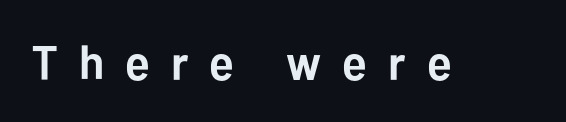
{"serif": "no", "italic": "no", "bold": "yes", "weight": "semibold", "width": "normal", "stroke_contrast": "low", "x_height": "medium", "monospaced": "no", "underline": "no", "letter_spacing": "wide", "letter_spacing_em": 0.44, "glyph_px": 48}
